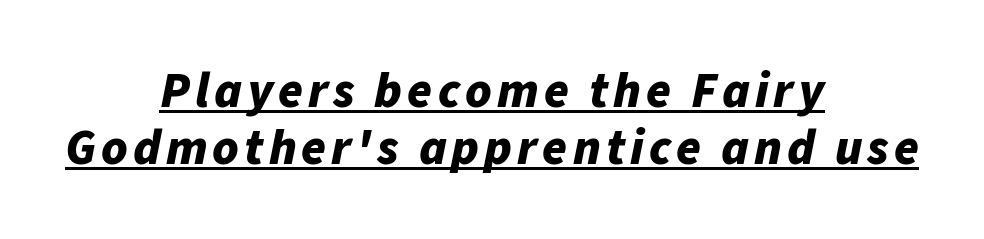
How heavy is the stroke? Heavy — this is a bold. The rendering positions every line midway between the sides. The block of text is dense from top to bottom, with scant space between rows. The rendering uses natural spacing where letterforms have individual widths. You can tell it's italic because the verticals aren't actually vertical. Quick note: underline on.
